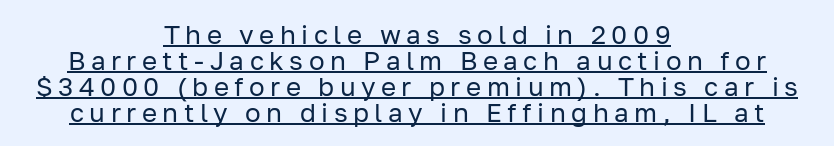
{"italic": "no", "bold": "no", "underline": "yes", "align": "center", "line_spacing": "tight", "line_spacing_ratio": 1.0, "letter_spacing": "wide", "letter_spacing_em": 0.21, "glyph_px": 26}
